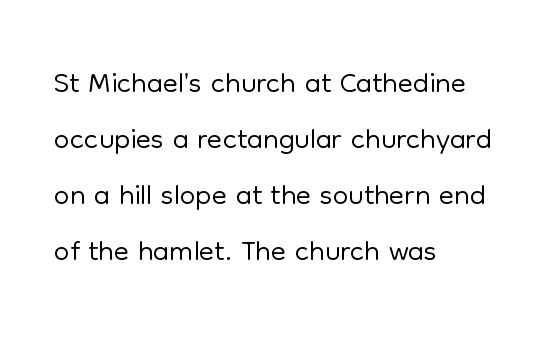
{"serif": "no", "italic": "no", "bold": "no", "weight": "light", "width": "normal", "stroke_contrast": "low", "x_height": "medium", "monospaced": "no", "underline": "no", "align": "left", "line_spacing": "normal", "line_spacing_ratio": 1.27, "letter_spacing": "normal", "letter_spacing_em": 0.0, "glyph_px": 44}
